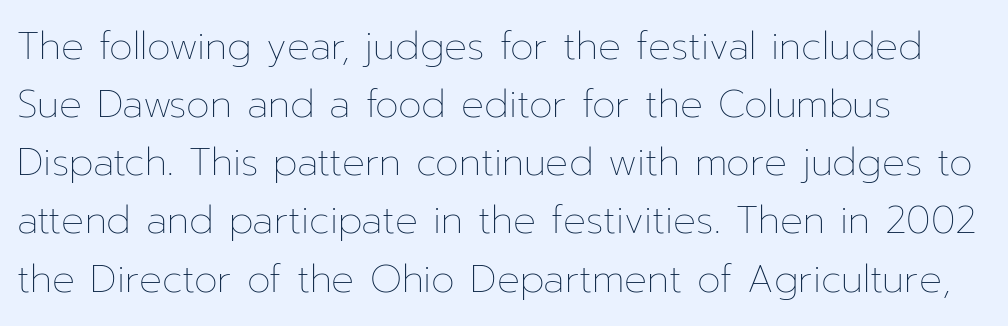
{"italic": "no", "bold": "no", "weight": "thin", "width": "normal", "stroke_contrast": "low", "x_height": "medium", "monospaced": "no", "underline": "no", "align": "left", "line_spacing": "normal", "line_spacing_ratio": 1.53, "letter_spacing": "normal", "letter_spacing_em": 0.0, "glyph_px": 38}
